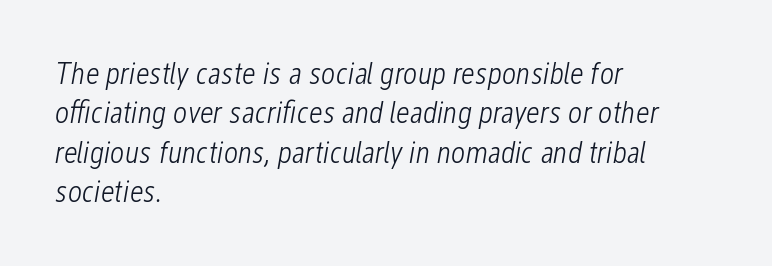
Weight: in the light-to-regular range. Caption: standard tracking, unaltered. Teacher's note: observe the even left margin — that is flush-left alignment. Style check: oblique. Each letter keeps its own natural width here, so spacing adapts to shape. Lines of text with bare space underneath.
